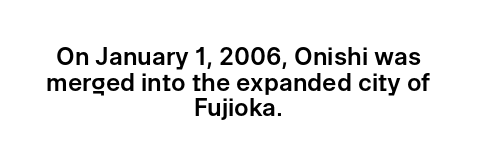
Q: Is the text italic (slanted)? A: No, it is upright.
Q: Is the text underlined? A: No.
Q: How is the paragraph aligned? A: Centered.
Q: Is the spacing between letters normal or unusually wide? A: Normal.
Q: Is the spacing between lines tight, normal or loose? A: Tight.
